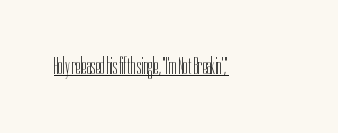
Students, observe the line beneath the letters — that is underlining. You can tell it's not italic because the verticals are truly vertical. Stems here are at most as thick as an everyday book face. Between one letter and the next there's only the usual sliver of space.
